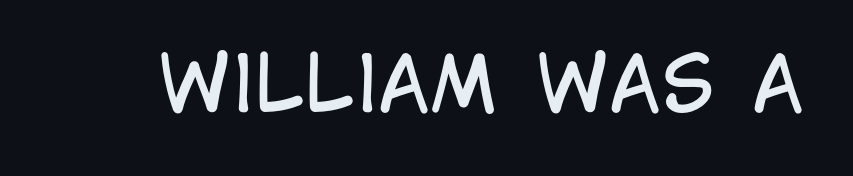
The image shows 77 px regular-weight, condensed sans-serif type, upright; set normal letter spacing, not underlined; low stroke contrast and a large x-height.
